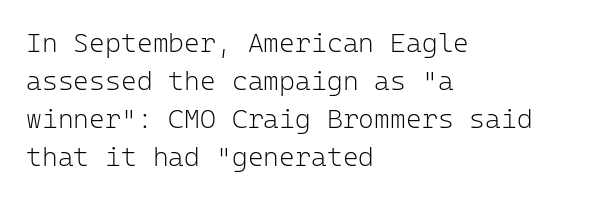
{"italic": "no", "bold": "no", "underline": "no", "align": "left", "line_spacing": "normal", "line_spacing_ratio": 1.41, "letter_spacing": "normal", "letter_spacing_em": 0.0, "glyph_px": 27}
